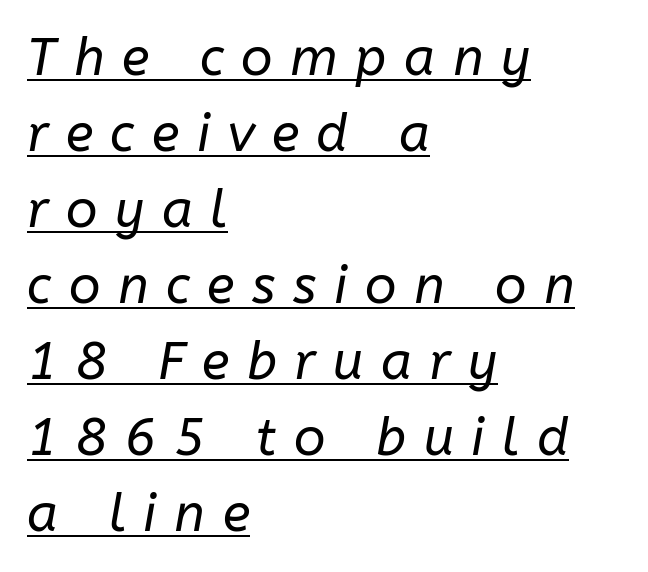
The image shows 52 px regular-weight type, italic (leaning right); set left-aligned, normal line spacing (1.46x), unusually wide letter spacing (+0.34 em), underlined; low stroke contrast and a medium x-height.
